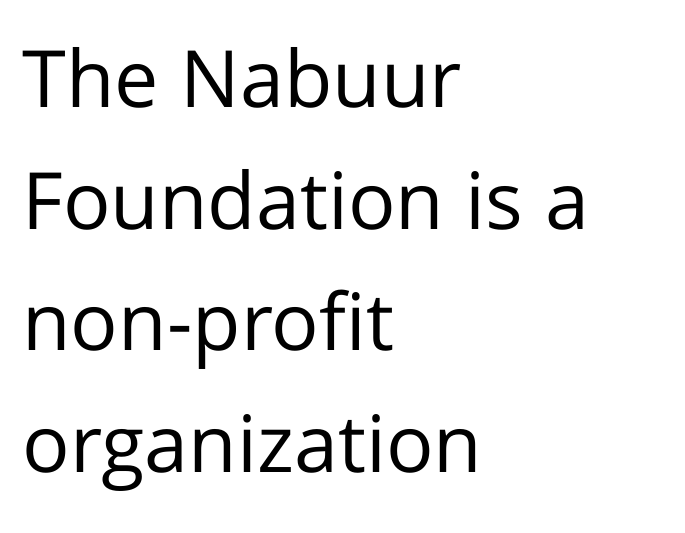
{"serif": "no", "italic": "no", "bold": "no", "weight": "regular", "width": "normal", "stroke_contrast": "low", "x_height": "medium", "monospaced": "no", "underline": "no", "align": "left", "line_spacing": "normal", "line_spacing_ratio": 1.54, "letter_spacing": "normal", "letter_spacing_em": 0.0, "glyph_px": 79}
